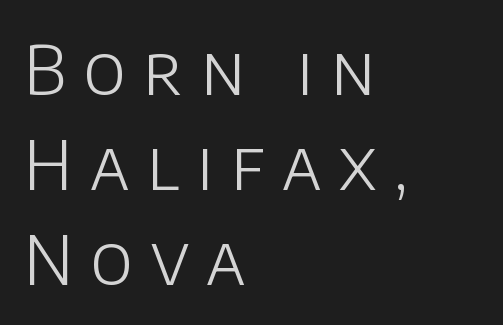
Q: Is the text bold? A: No.
Q: Is the text italic (slanted)? A: No, it is upright.
Q: Is the typeface a serif or a sans-serif typeface? A: Sans-serif.
Q: Is the text underlined? A: No.
Q: How is the paragraph aligned? A: Left-aligned.
Q: Is the spacing between letters normal or unusually wide? A: Unusually wide.
Q: Is the spacing between lines tight, normal or loose? A: Normal.
Q: Width (condensed, normal, or wide)? A: Normal.
Q: Stroke contrast? A: Low.
Q: x-height? A: Large.
Q: Monospaced? A: No.
